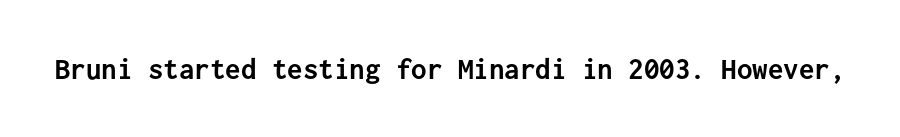
Nope, not italic — everything's standing straight. Serif or sans? Sans — the stroke terminals are bare. The passage shown is not underscored anywhere. Typesetter's note: full bold, strokes at maximum text heaviness. This sample has the even, mechanical cadence of fixed-width lettering. A typesetter would call this zero additional tracking.
